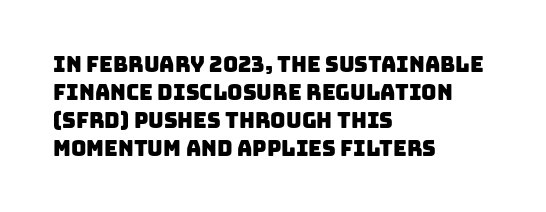
{"underline": "no", "align": "left", "line_spacing": "normal", "line_spacing_ratio": 1.33, "letter_spacing": "normal", "letter_spacing_em": 0.0, "glyph_px": 21}
